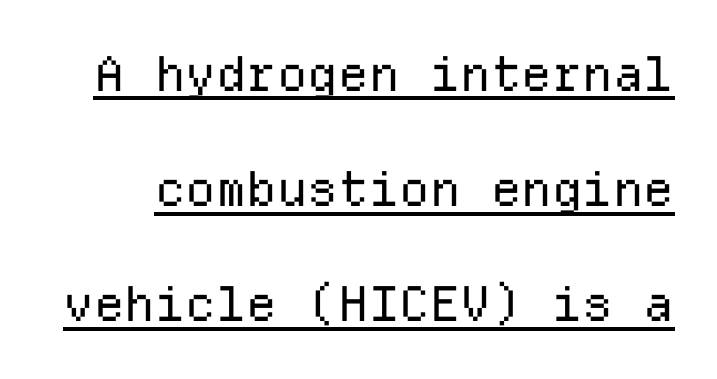
Examine the stroke ends and you'll find no serifs. In designer terms, the underline attribute is active on this setting. Horizontal bands of white between lines are thick stripes. These glyphs show unthickened strokes, regular width or finer.
